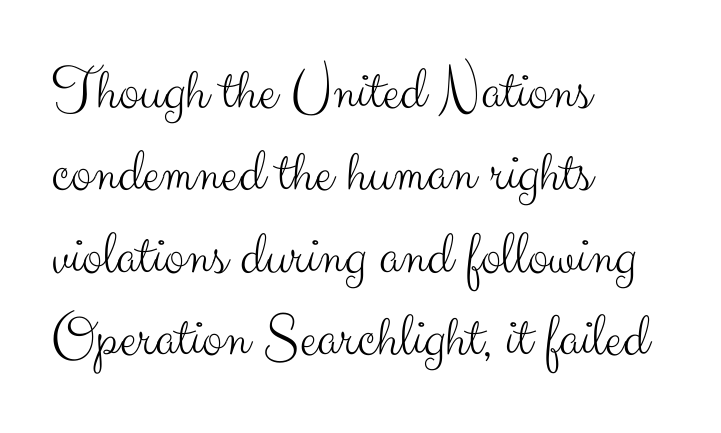
The image shows 62 px light sans-serif type; set left-aligned, normal line spacing (1.33x), normal letter spacing, not underlined; medium stroke contrast and a small x-height.
